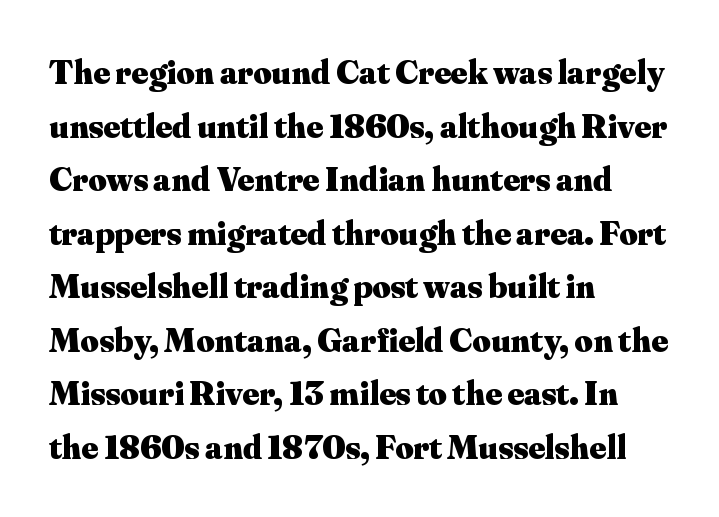
The image shows 35 px heavy serif type, upright; set left-aligned, normal line spacing (1.53x), normal letter spacing, not underlined; medium stroke contrast and a small x-height.
